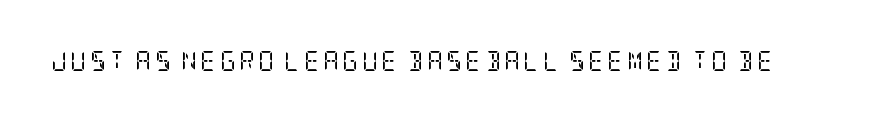
The image shows 20 px text type, upright; set not underlined.
